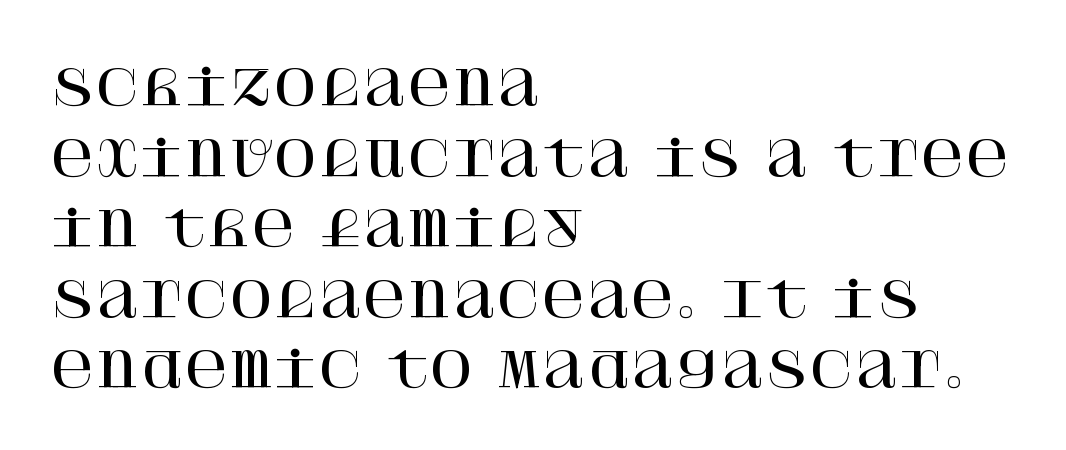
{"serif": "yes", "italic": "no", "width": "normal", "stroke_contrast": "high", "x_height": "large", "underline": "no", "align": "left", "line_spacing": "normal", "line_spacing_ratio": 1.47, "letter_spacing": "normal", "letter_spacing_em": 0.0, "glyph_px": 48}
